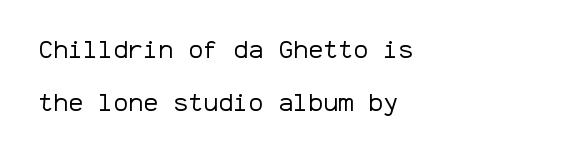
The image shows 25 px text type, upright; set left-aligned, loose line spacing (2.11x), normal letter spacing, not underlined.
